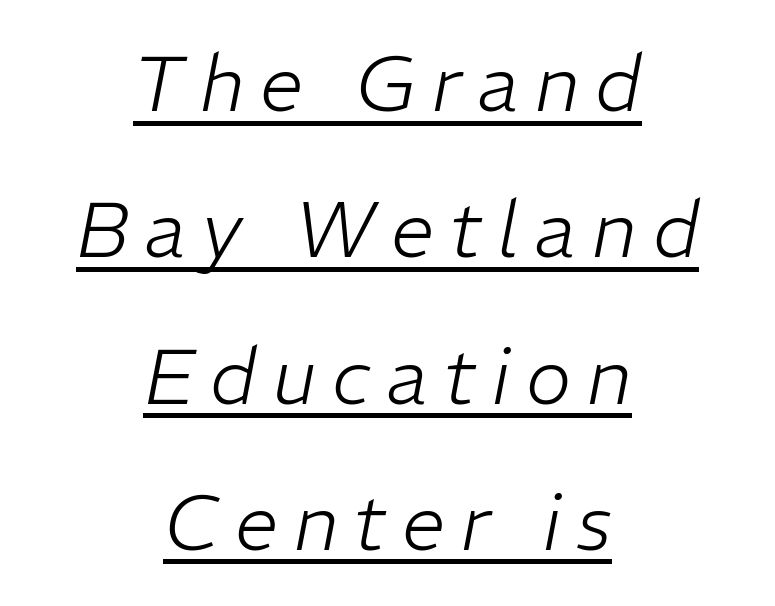
The characters are drawn with everyday or finer stroke widths. Successive baselines arrive slowly, with a big drop between each. If you folded the block vertically in half, each line would mirror itself in length. A typesetter would call this proportional, since set widths differ per character.
